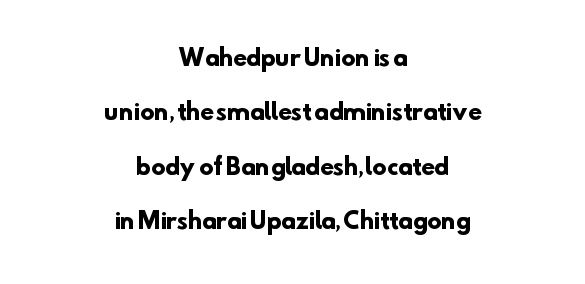
Baseline-to-baseline distance is far greater than the letter height. Thick stems and heavy bowls — unmistakably bold. Any mark beneath the type? The region is blank. Characters follow at the spacing the type designer built in. The compositor balanced each line on the midline.
